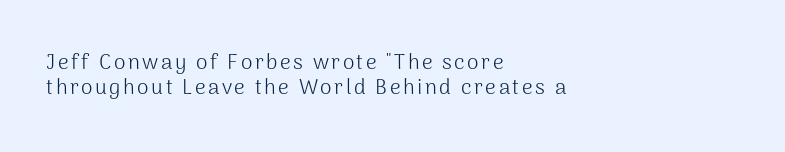
{"italic": "no", "bold": "no", "underline": "no", "align": "left", "line_spacing_ratio": 1.18, "glyph_px": 21}
